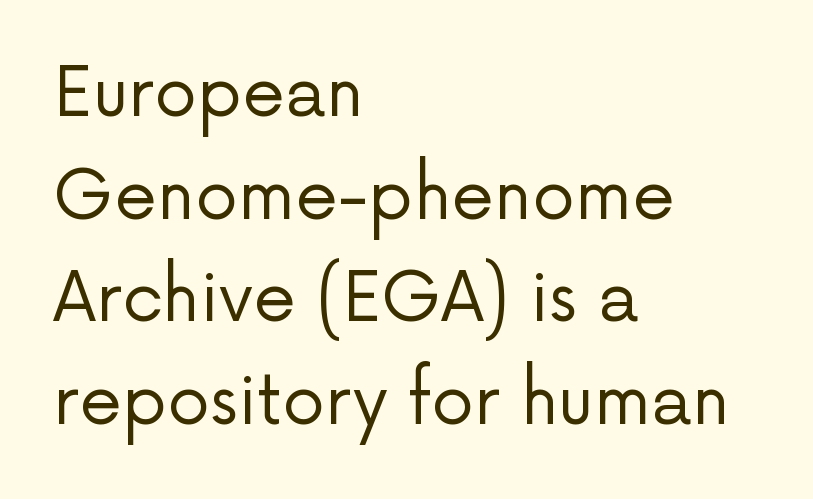
The zone under the glyphs is completely vacant. The rows are spaced the way most documents space them. The type sits square on the baseline with zero lean. The paragraph shown leans on its left margin.
